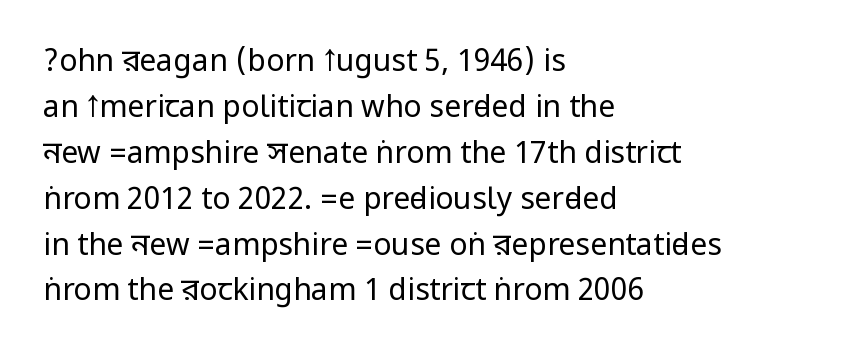
Letters rest on an invisible, unmarked baseline. This is roman type, the default non-slanted kind. A student would call this left alignment; a typographer would say flush left, rag right. Default kerning and tracking; the words read as compact shapes. Unbolded letterforms with no extra heft. Type style note: lacks serifs.
